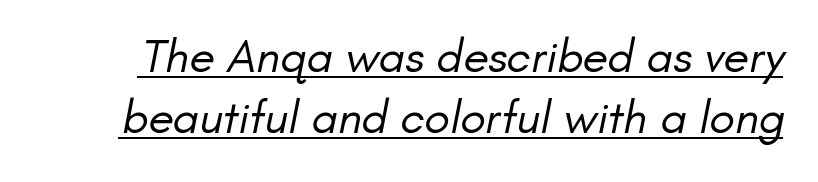
The image shows 47 px regular-weight sans-serif type; set normal line spacing (1.3x), normal letter spacing, underlined; low stroke contrast and a small x-height.
